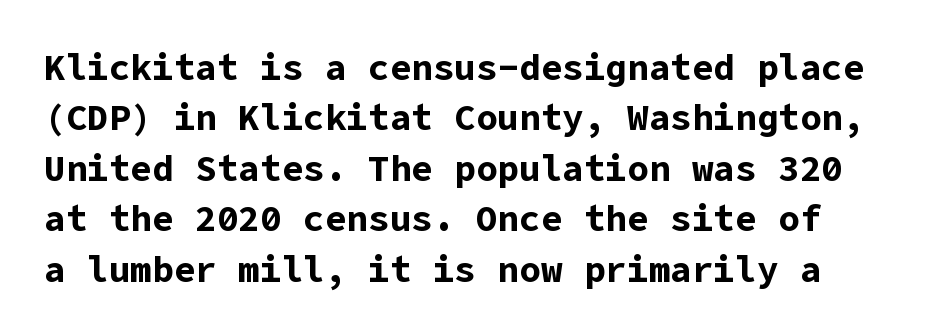
{"serif": "no", "italic": "no", "bold": "yes", "weight": "bold", "width": "normal", "stroke_contrast": "low", "x_height": "medium", "underline": "no", "line_spacing": "normal", "line_spacing_ratio": 1.4, "letter_spacing": "normal", "letter_spacing_em": 0.0, "glyph_px": 36}
